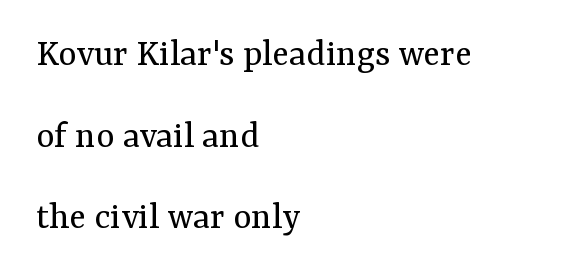
The image shows 39 px regular-weight serif type, upright; set left-aligned, loose line spacing (2.09x), normal letter spacing, not underlined; medium stroke contrast and a medium x-height.
